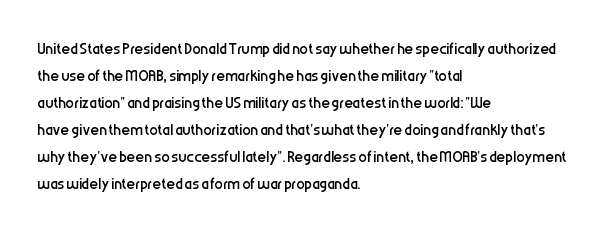
The passage shown is not underscored anywhere. Summary of vertical rhythm: regular, with standard interline spacing. The rag falls on the right side of this text block. Notice how the stems are strictly vertical — no italics here. Vertical stems look standard width or narrower in stroke.
